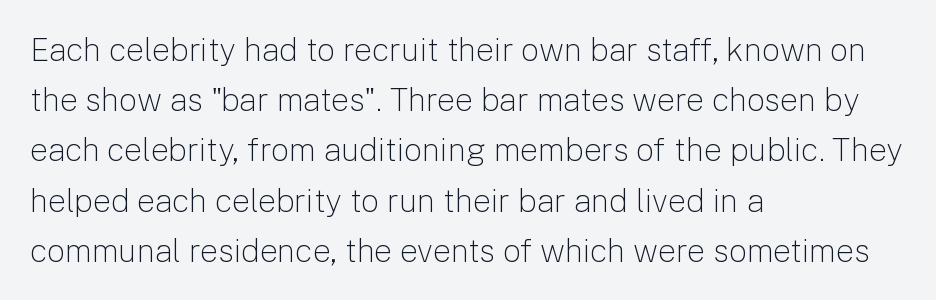
{"serif": "no", "italic": "no", "bold": "no", "weight": "light", "width": "normal", "stroke_contrast": "low", "x_height": "medium", "monospaced": "no", "underline": "no", "align": "left", "line_spacing": "normal", "line_spacing_ratio": 1.57, "letter_spacing": "normal", "letter_spacing_em": 0.0, "glyph_px": 32}
